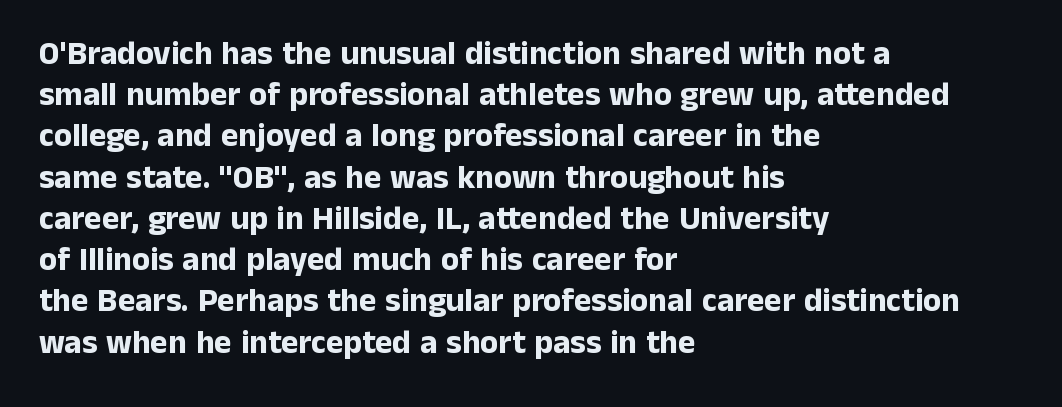
The image shows 33 px bold sans-serif type, upright; set left-aligned, normal line spacing (1.25x), normal letter spacing, not underlined; low stroke contrast and a medium x-height.
